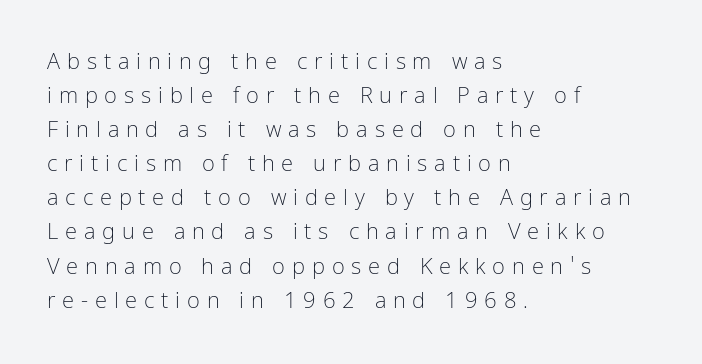
Q: Is the text bold? A: No.
Q: Is the text italic (slanted)? A: No, it is upright.
Q: Is the text underlined? A: No.
Q: How is the paragraph aligned? A: Left-aligned.
Q: Is the spacing between letters normal or unusually wide? A: Unusually wide.
Q: Is the spacing between lines tight, normal or loose? A: Normal.
